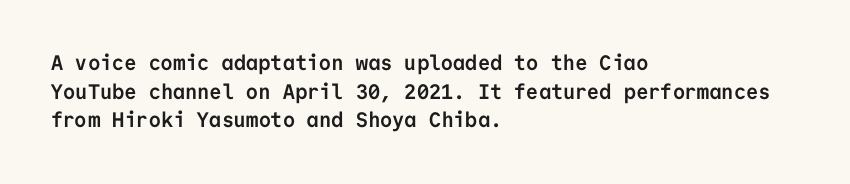
Notice how descenders clear the ascenders below comfortably — that's standard leading. Clear beneath every line of the passage. These lines are set flush left with a ragged right edge. The type sits square on the baseline with zero lean. Each word holds together tightly as a unit, with standard inter-letter gaps.
